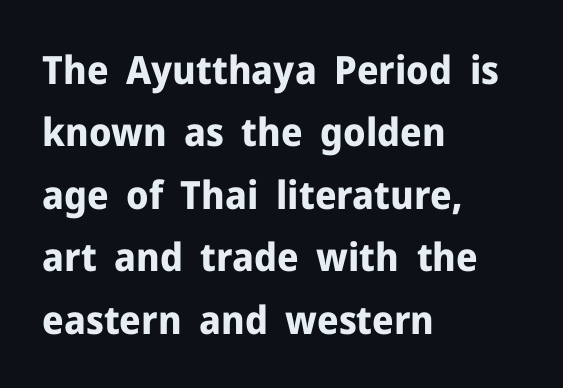
The image shows 39 px bold sans-serif type, upright; set left-aligned, normal line spacing (1.6x), normal letter spacing, not underlined; low stroke contrast and a medium x-height.
